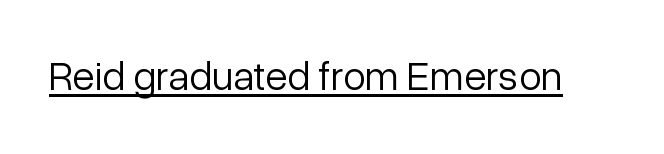
Q: Is the text bold? A: No.
Q: Is the text italic (slanted)? A: No, it is upright.
Q: Is the typeface a serif or a sans-serif typeface? A: Sans-serif.
Q: Is the text underlined? A: Yes.
Q: Is the spacing between letters normal or unusually wide? A: Normal.
Q: Width (condensed, normal, or wide)? A: Normal.
Q: Stroke contrast? A: Low.
Q: x-height? A: Medium.
Q: Monospaced? A: No.
